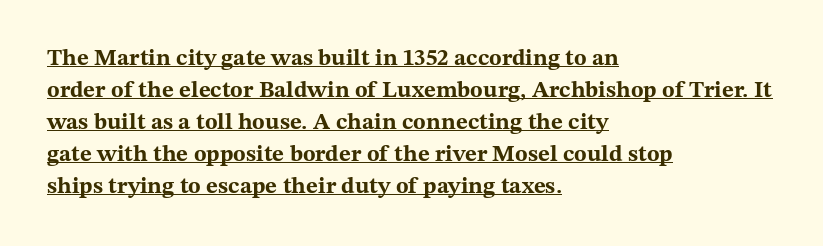
Q: Is the text bold? A: Yes.
Q: Is the text italic (slanted)? A: No, it is upright.
Q: Is the text underlined? A: Yes.
Q: How is the paragraph aligned? A: Left-aligned.
Q: Is the spacing between letters normal or unusually wide? A: Normal.
Q: Is the spacing between lines tight, normal or loose? A: Normal.
